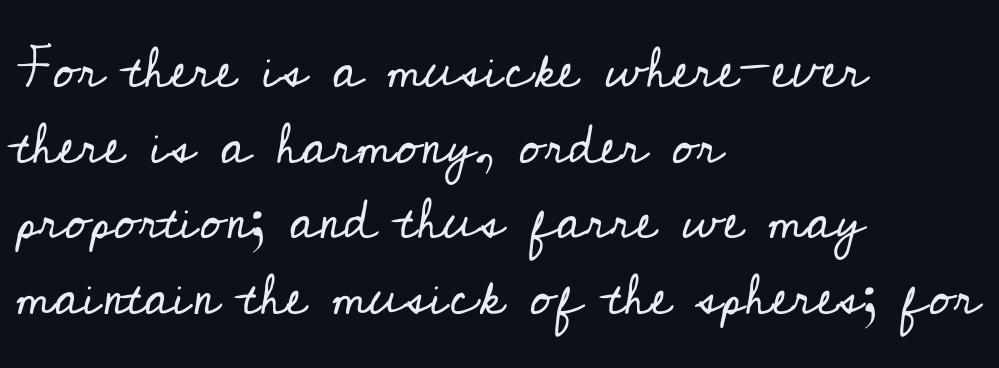
{"serif": "yes", "bold": "no", "weight": "regular", "width": "normal", "stroke_contrast": "low", "x_height": "small", "monospaced": "no", "underline": "no", "align": "left", "line_spacing": "normal", "line_spacing_ratio": 1.35, "letter_spacing": "normal", "letter_spacing_em": 0.0, "glyph_px": 56}
